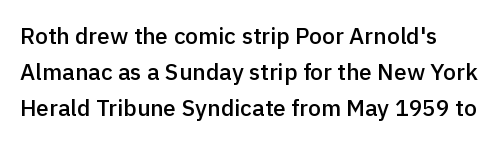
Q: Is the text bold? A: Semi-bold.
Q: Is the text italic (slanted)? A: No, it is upright.
Q: Is the text underlined? A: No.
Q: Is the spacing between letters normal or unusually wide? A: Normal.
Q: Is the spacing between lines tight, normal or loose? A: Normal.
